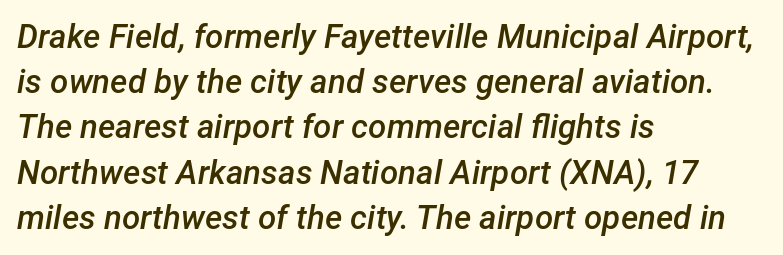
Q: Is the text bold? A: Semi-bold.
Q: Is the text italic (slanted)? A: Yes, it leans right by about 12 degrees.
Q: Is the text underlined? A: No.
Q: How is the paragraph aligned? A: Left-aligned.
Q: Is the spacing between letters normal or unusually wide? A: Normal.
Q: Is the spacing between lines tight, normal or loose? A: Normal.
Q: Width (condensed, normal, or wide)? A: Normal.
Q: Stroke contrast? A: Low.
Q: x-height? A: Medium.
Q: Monospaced? A: No.
